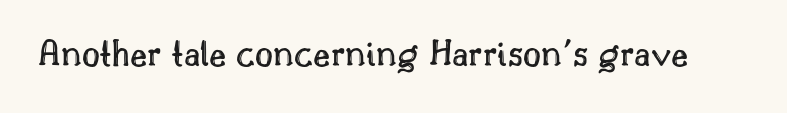
Q: Is the text italic (slanted)? A: No, it is upright.
Q: Is the text underlined? A: No.
Q: Is the spacing between letters normal or unusually wide? A: Normal.
Q: Width (condensed, normal, or wide)? A: Normal.
Q: x-height? A: Small.
Q: Monospaced? A: No.
